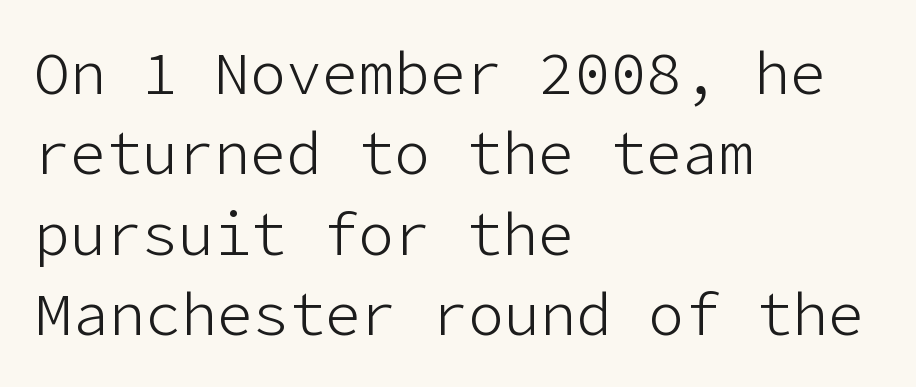
The block of text has a typical density, with ordinary space between rows. The specimen reads as upright at a glance. Here the glyphs are tracked normally, forming tight word shapes. Examine the stroke ends and you'll find no serifs. Glance below the letters and you will spot only blank space.
